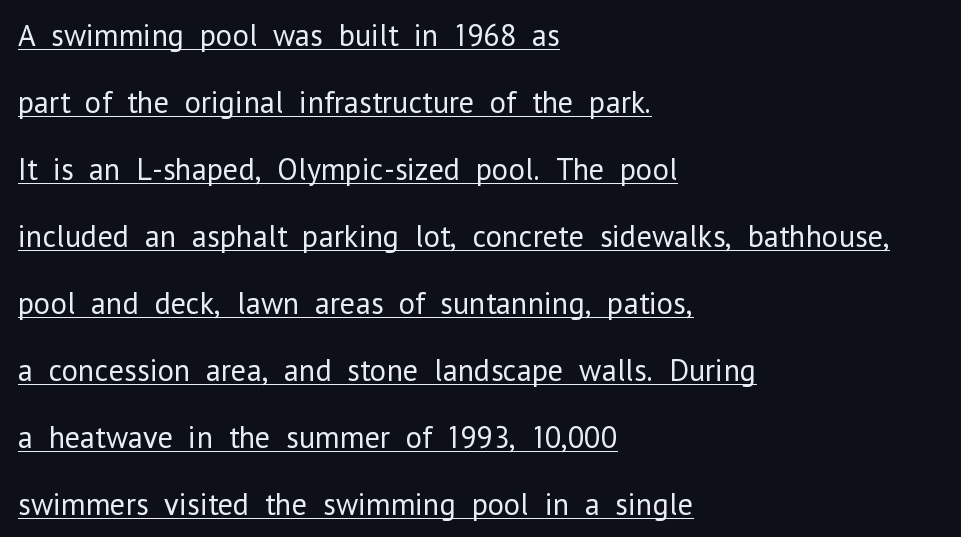
The image shows 31 px regular-weight sans-serif type, upright; set left-aligned, loose line spacing (2.16x), normal letter spacing, underlined; low stroke contrast and a medium x-height.
